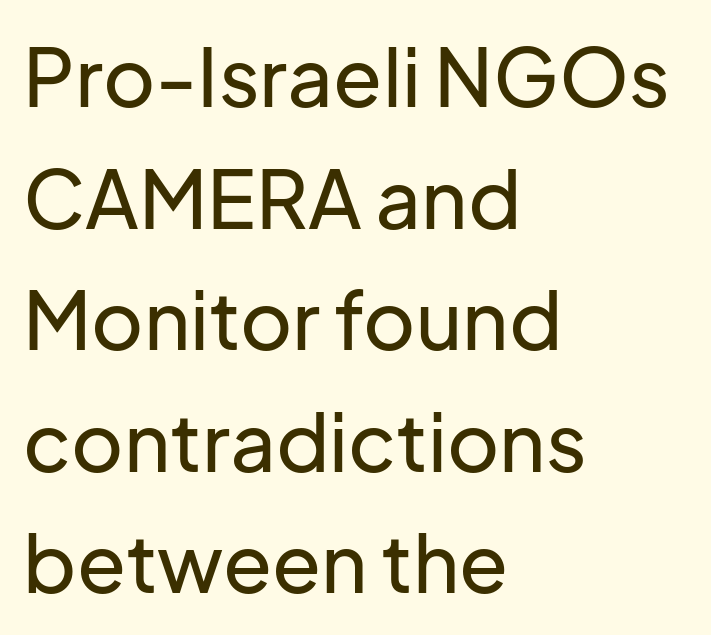
Q: Is the text italic (slanted)? A: No, it is upright.
Q: Is the typeface a serif or a sans-serif typeface? A: Sans-serif.
Q: Is the text underlined? A: No.
Q: How is the paragraph aligned? A: Left-aligned.
Q: Is the spacing between letters normal or unusually wide? A: Normal.
Q: Is the spacing between lines tight, normal or loose? A: Normal.
Q: Width (condensed, normal, or wide)? A: Normal.
Q: Stroke contrast? A: Low.
Q: x-height? A: Medium.
Q: Monospaced? A: No.
